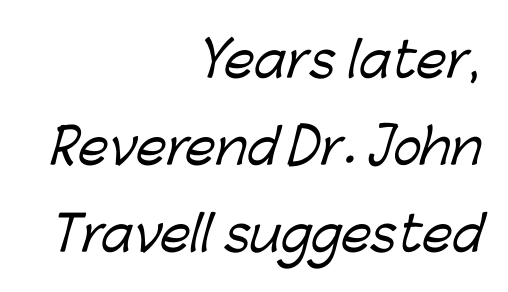
The space beneath each line is pristine and unruled. The letters carry no serifs — their stems end cleanly without finishing strokes. In CSS terms this would be text-align: right. The rendering keeps characters at their native spacing.
